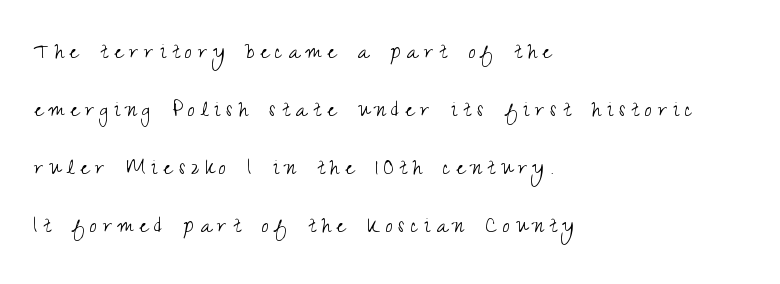
The image shows 26 px text type, upright; set left-aligned, loose line spacing (2.23x), unusually wide letter spacing (+0.23 em), not underlined.
